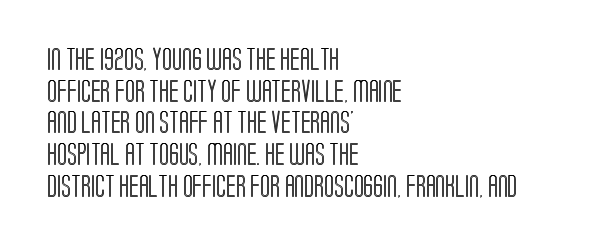
{"italic": "no", "underline": "no", "align": "left", "line_spacing": "normal", "line_spacing_ratio": 1.38, "letter_spacing": "normal", "letter_spacing_em": 0.0, "glyph_px": 23}
